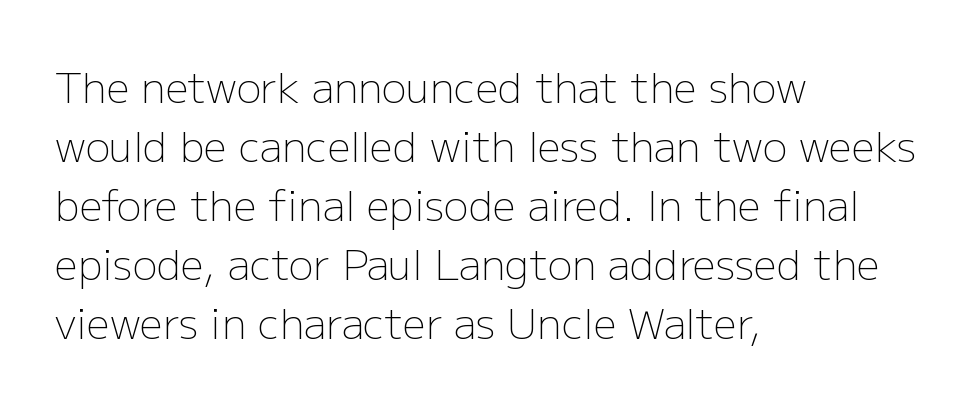
{"serif": "no", "italic": "no", "bold": "no", "weight": "light", "width": "normal", "stroke_contrast": "low", "x_height": "medium", "monospaced": "no", "underline": "no", "align": "left", "line_spacing": "normal", "line_spacing_ratio": 1.44, "letter_spacing": "normal", "letter_spacing_em": 0.0, "glyph_px": 41}
